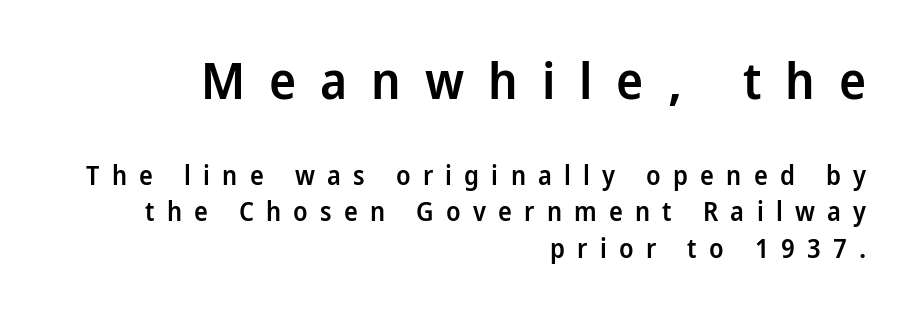
Spacing verdict: proportional, widths tailored to each character. These lines stack with their right ends in a neat column. One glance says typical: line gaps are just what's usual. Serif or sans? Sans — the stroke terminals are bare. Look at the glyph heights: the upper group is clearly the bigger setting.
